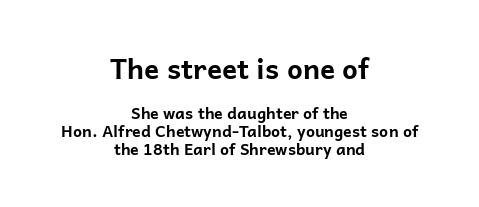
If you measured baseline to baseline, you'd find a short distance. In terms of posture, this sample is upright. The typesetter chose a symmetrical, centered arrangement here. Do the characters align in a grid? No, the font is proportional. Words float on clear page, feet unadorned.
